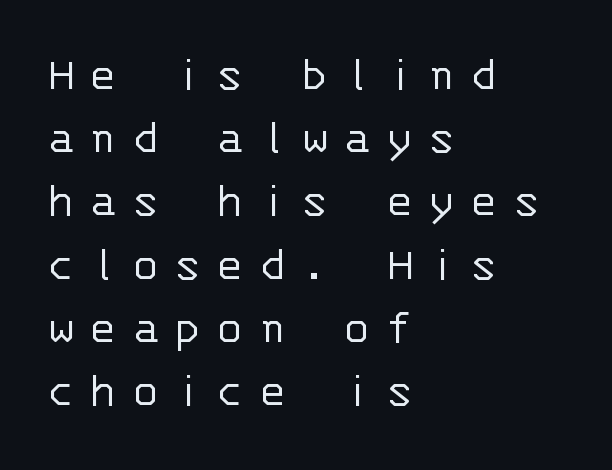
{"serif": "no", "italic": "no", "bold": "no", "weight": "light", "width": "normal", "stroke_contrast": "low", "x_height": "large", "monospaced": "yes", "underline": "no", "align": "left", "line_spacing_ratio": 1.24, "letter_spacing": "wide", "letter_spacing_em": 0.29, "glyph_px": 51}
